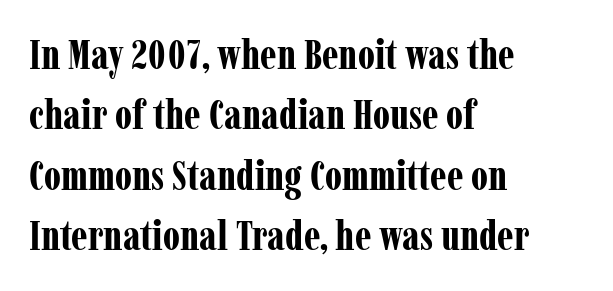
{"serif": "yes", "italic": "no", "bold": "yes", "weight": "bold", "width": "condensed", "stroke_contrast": "low", "x_height": "medium", "monospaced": "no", "underline": "no", "align": "left", "line_spacing": "normal", "line_spacing_ratio": 1.44, "letter_spacing": "normal", "letter_spacing_em": 0.0, "glyph_px": 42}
